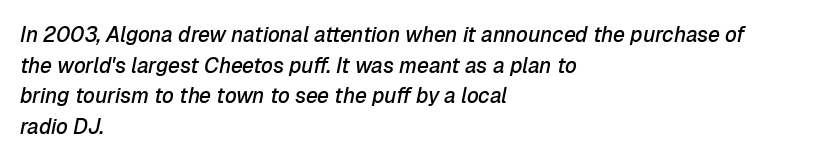
Style check: oblique. The glyphs have the mass of a demibold cut, below bold. The glyphs are unaccompanied by any horizontal stroke below them. Default kerning and tracking; the words read as compact shapes. The typesetter chose a ragged-right arrangement here.
